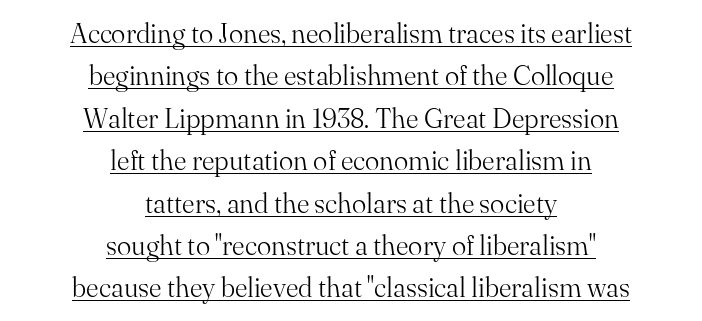
The image shows 27 px text type, upright; set centered, normal line spacing (1.57x), normal letter spacing, underlined.
